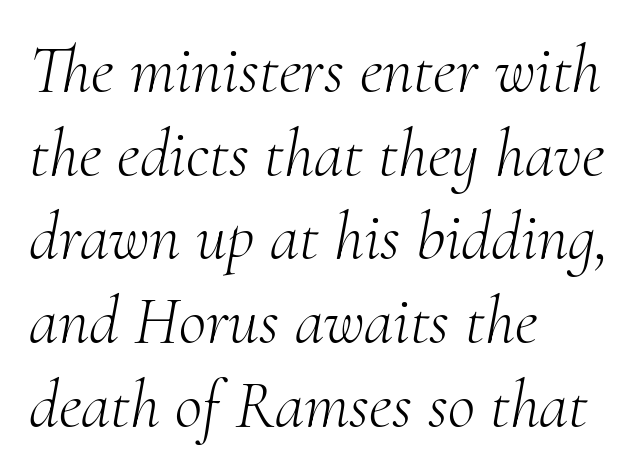
The image shows 67 px light serif type, italic (leaning right); set left-aligned, normal line spacing (1.25x), normal letter spacing, not underlined; medium stroke contrast and a small x-height.
